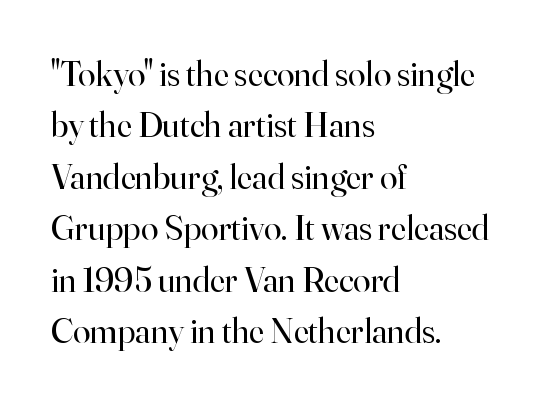
{"serif": "yes", "italic": "no", "bold": "no", "weight": "regular", "width": "normal", "stroke_contrast": "high", "x_height": "small", "monospaced": "no", "underline": "no", "align": "left", "line_spacing": "normal", "line_spacing_ratio": 1.47, "letter_spacing": "normal", "letter_spacing_em": 0.0, "glyph_px": 35}
